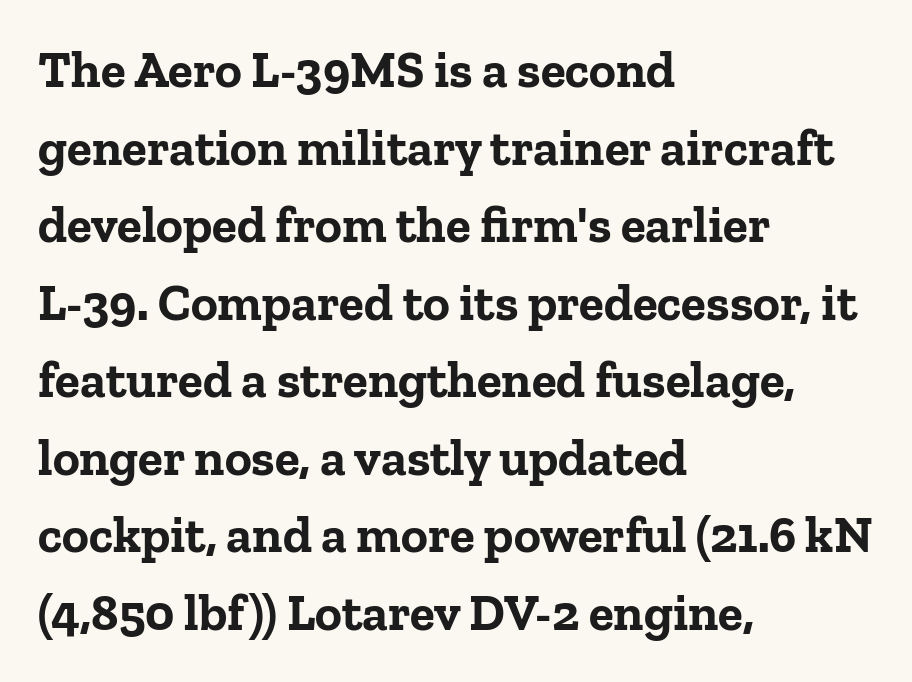
You can tell it's not italic because the verticals are truly vertical. The foot of each line stays bare and open. The letters carry serifs — small finishing strokes at the ends of their stems. Character widths vary here, with narrow letters taking less room than wide ones.
